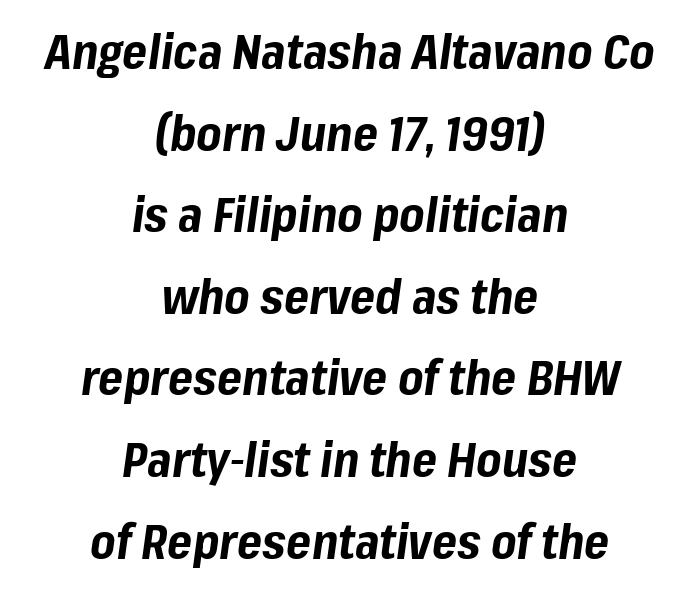
You could not count columns in this text — the font is proportionally spaced. Compared with a flush-left layout, this one balances lines on the center instead. Look at the stroke-to-counter ratio: heavy, a bold. The rows are spaced the way most documents space them.
